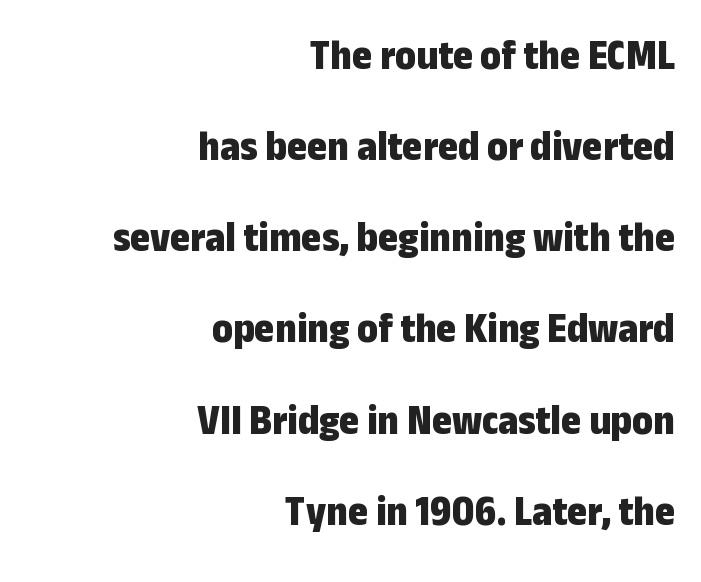
The image shows 43 px bold, condensed sans-serif type, upright; set right-aligned, loose line spacing (2.12x), normal letter spacing, not underlined; low stroke contrast and a medium x-height.
